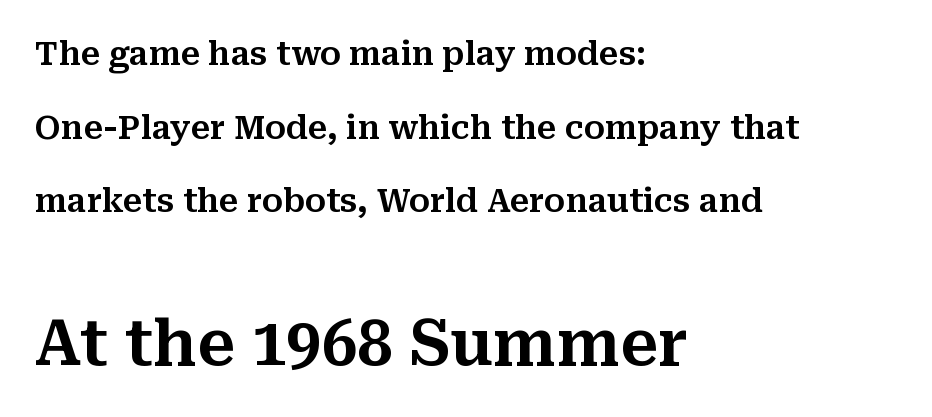
Q: Is the text italic (slanted)? A: No, it is upright.
Q: Is the typeface a serif or a sans-serif typeface? A: Serif.
Q: Is the text underlined? A: No.
Q: How is the paragraph aligned? A: Left-aligned.
Q: Is the spacing between letters normal or unusually wide? A: Normal.
Q: Is the spacing between lines tight, normal or loose? A: Loose.
Q: Which block of text is set in a larger size, the first (top) or the second (bottom)? A: The second (bottom) one.
Q: Width (condensed, normal, or wide)? A: Normal.
Q: Stroke contrast? A: Medium.
Q: x-height? A: Medium.
Q: Monospaced? A: No.
